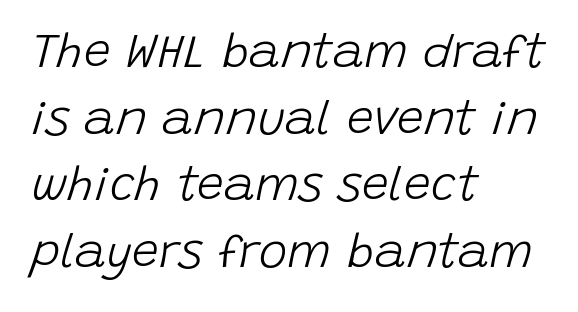
Q: Is the text bold? A: No.
Q: Is the text italic (slanted)? A: Yes, it leans right by about 15 degrees.
Q: Is the text underlined? A: No.
Q: How is the paragraph aligned? A: Left-aligned.
Q: Is the spacing between letters normal or unusually wide? A: Normal.
Q: Is the spacing between lines tight, normal or loose? A: Normal.
Q: Width (condensed, normal, or wide)? A: Normal.
Q: Stroke contrast? A: Low.
Q: x-height? A: Large.
Q: Monospaced? A: No.
